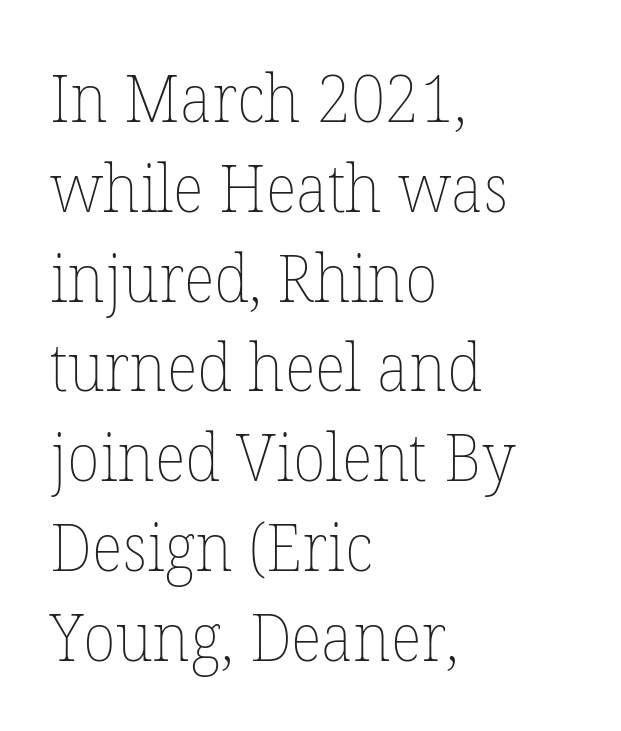
Q: Is the text bold? A: No.
Q: Is the text italic (slanted)? A: No, it is upright.
Q: Is the text underlined? A: No.
Q: How is the paragraph aligned? A: Left-aligned.
Q: Is the spacing between letters normal or unusually wide? A: Normal.
Q: Is the spacing between lines tight, normal or loose? A: Normal.
Q: Width (condensed, normal, or wide)? A: Normal.
Q: Stroke contrast? A: Low.
Q: x-height? A: Medium.
Q: Monospaced? A: No.
